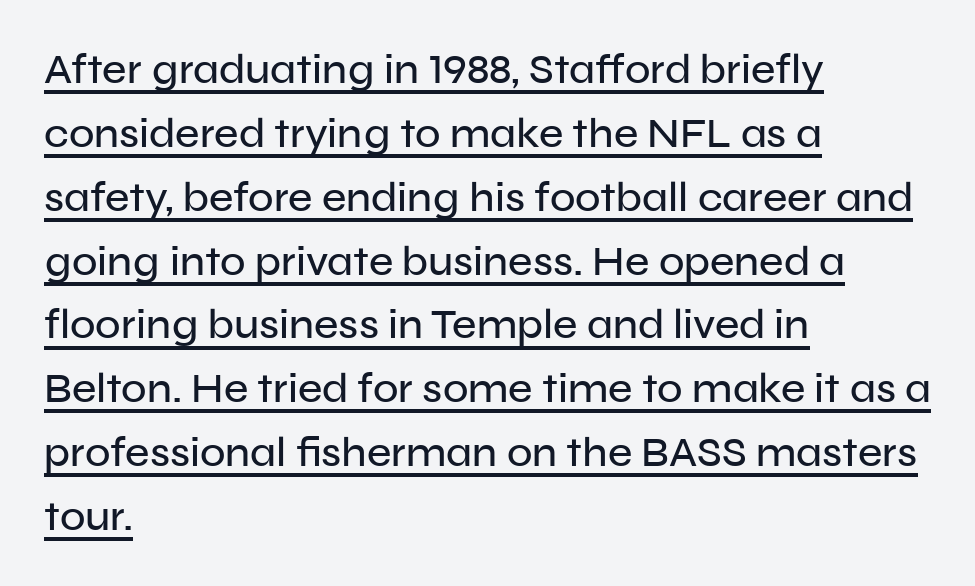
Q: Is the text italic (slanted)? A: No, it is upright.
Q: Is the typeface a serif or a sans-serif typeface? A: Sans-serif.
Q: Is the text underlined? A: Yes.
Q: How is the paragraph aligned? A: Left-aligned.
Q: Is the spacing between letters normal or unusually wide? A: Normal.
Q: Is the spacing between lines tight, normal or loose? A: Normal.
Q: Width (condensed, normal, or wide)? A: Normal.
Q: Stroke contrast? A: Low.
Q: x-height? A: Medium.
Q: Monospaced? A: No.
